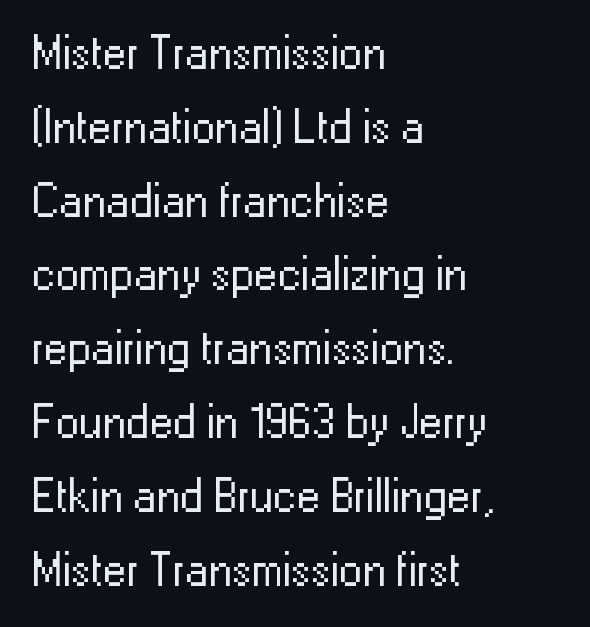
{"serif": "no", "italic": "no", "bold": "no", "weight": "regular", "width": "normal", "stroke_contrast": "low", "x_height": "medium", "monospaced": "no", "underline": "no", "align": "left", "line_spacing": "normal", "line_spacing_ratio": 1.57, "letter_spacing": "normal", "letter_spacing_em": 0.0, "glyph_px": 47}
